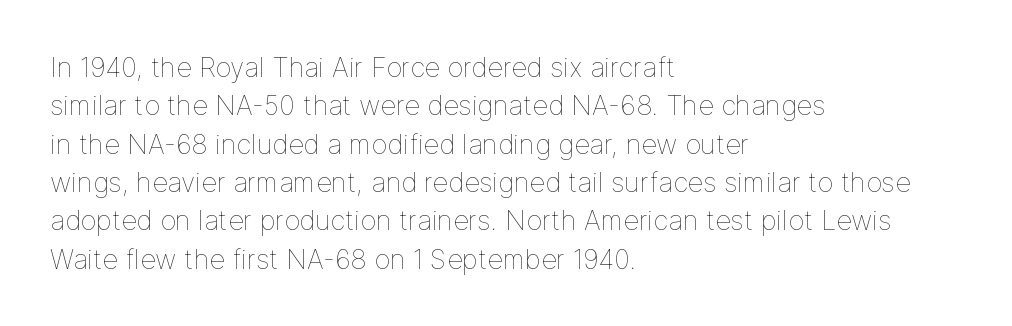
Q: Is the text bold? A: No.
Q: Is the text italic (slanted)? A: No, it is upright.
Q: Is the text underlined? A: No.
Q: How is the paragraph aligned? A: Left-aligned.
Q: Is the spacing between letters normal or unusually wide? A: Normal.
Q: Is the spacing between lines tight, normal or loose? A: Normal.
